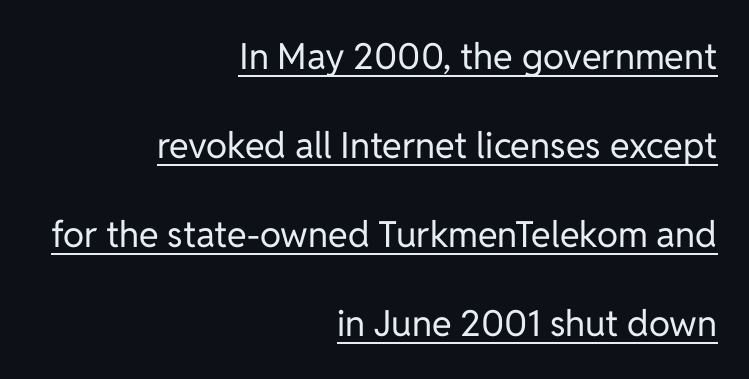
The line-height multiplier appears high, well above default. The lettering holds an erect, upright posture throughout. You could not count columns in this text — the font is proportionally spaced. The passage shown is typeset with a sans-serif family. The font is comparable to plain body text, perhaps lighter.
